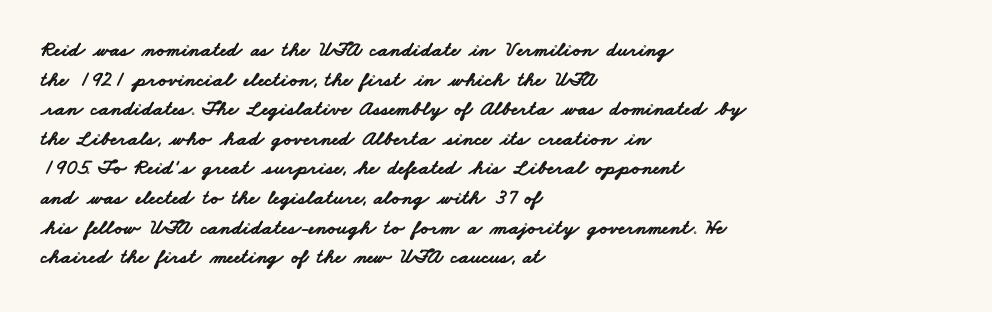
The image shows 21 px bold type; set left-aligned, normal line spacing (1.41x), normal letter spacing, not underlined.
